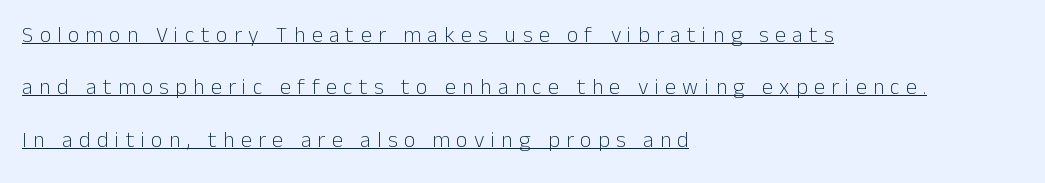
The image shows 22 px text type, upright; set left-aligned, loose line spacing (2.38x), unusually wide letter spacing (+0.29 em), underlined.
